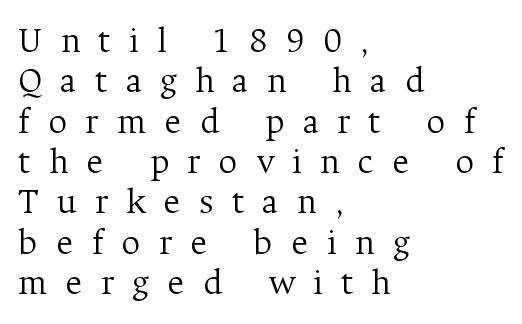
The image shows 37 px light serif type, upright; set left-aligned, tight line spacing (1.09x), unusually wide letter spacing (+0.49 em), not underlined; medium stroke contrast and a medium x-height.
